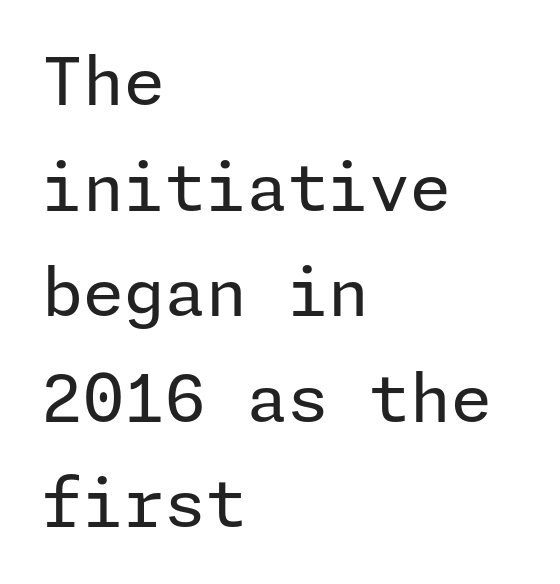
Rule under the text: the space is simply empty. Observe the ordinary spacing: letters are neighbours, not strangers. When letters stand straight like this, we call the style roman or upright. The designer went with a sans here, leaving each stem footless.
